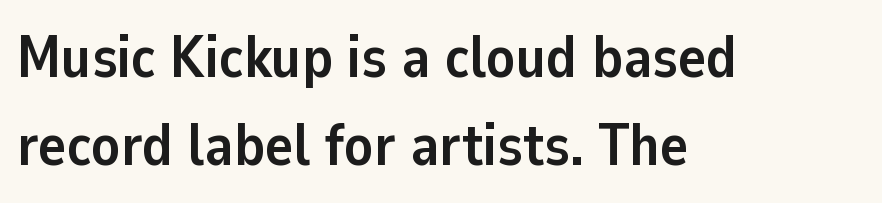
The image shows 59 px semibold sans-serif type, upright; set left-aligned, normal line spacing (1.49x), normal letter spacing, not underlined; low stroke contrast and a medium x-height.
